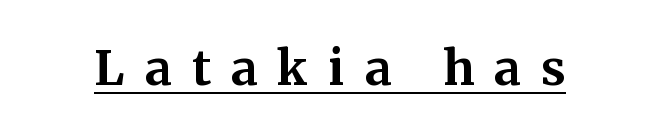
This is underlined copy, the kind a proofreader might mark for attention. Each letter keeps its own natural width here, so spacing adapts to shape. The typography opts for an upright posture over an oblique one. How are the letters spaced? Widely, with obvious added tracking.
